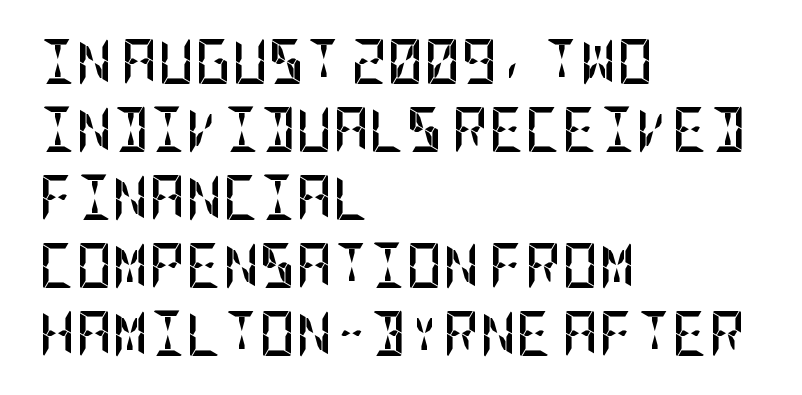
{"serif": "no", "italic": "no", "bold": "yes", "weight": "semibold", "width": "condensed", "stroke_contrast": "low", "x_height": "large", "underline": "no", "align": "left", "line_spacing": "normal", "line_spacing_ratio": 1.51, "letter_spacing": "normal", "letter_spacing_em": 0.0, "glyph_px": 45}
